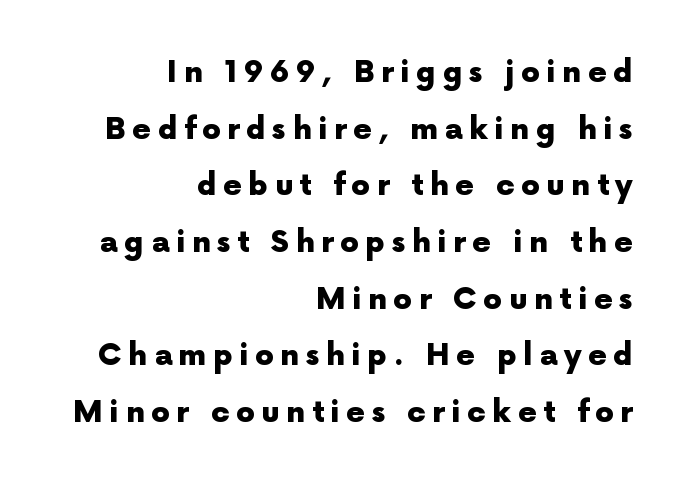
The image shows 30 px heavy sans-serif type, upright; set right-aligned, line spacing 1.89x, unusually wide letter spacing (+0.21 em), not underlined; a medium x-height.
